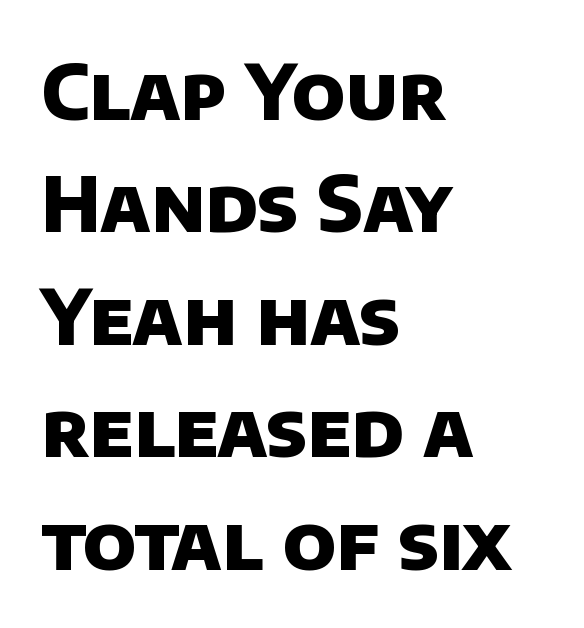
Q: Is the text bold? A: Yes.
Q: Is the typeface a serif or a sans-serif typeface? A: Sans-serif.
Q: Is the text underlined? A: No.
Q: How is the paragraph aligned? A: Left-aligned.
Q: Is the spacing between letters normal or unusually wide? A: Normal.
Q: Is the spacing between lines tight, normal or loose? A: Normal.
Q: Width (condensed, normal, or wide)? A: Normal.
Q: Stroke contrast? A: Low.
Q: x-height? A: Large.
Q: Monospaced? A: No.
